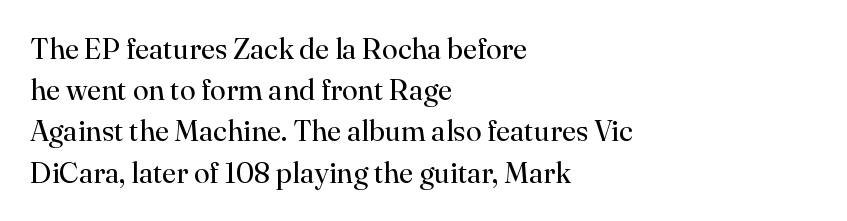
No word sits above an underline. These lines are rendered in a variable-pitch font. Every row of glyphs begins at an identical x-position on the left. Nobody touched the tracking dial on this one. Typographically, this falls in the serif category.
